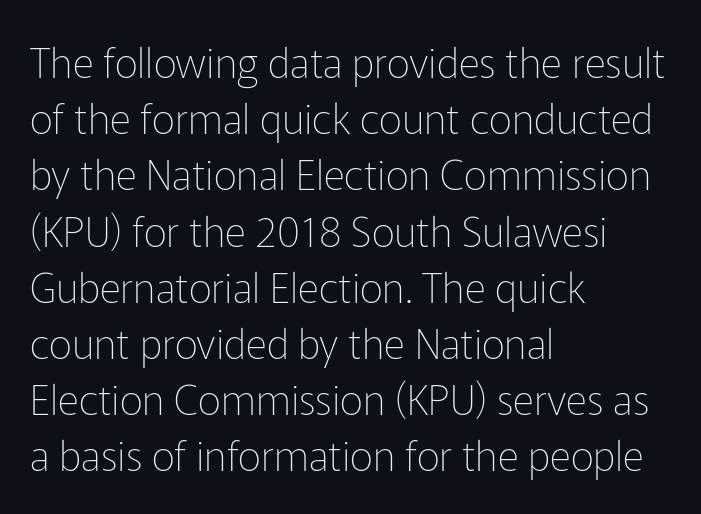
The image shows 41 px thin sans-serif type, upright; set left-aligned, normal line spacing (1.37x), normal letter spacing, not underlined; low stroke contrast and a medium x-height.
